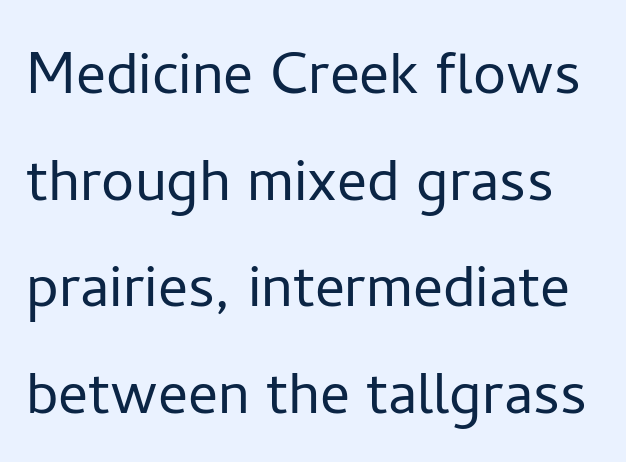
The image shows 74 px light sans-serif type, upright; set normal line spacing (1.44x), normal letter spacing, not underlined; low stroke contrast and a medium x-height.
